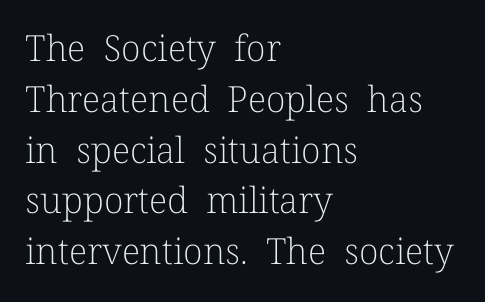
{"serif": "yes", "italic": "no", "bold": "no", "weight": "light", "width": "normal", "stroke_contrast": "low", "x_height": "medium", "monospaced": "no", "underline": "no", "align": "left", "line_spacing": "normal", "line_spacing_ratio": 1.41, "letter_spacing": "normal", "letter_spacing_em": 0.0, "glyph_px": 36}
